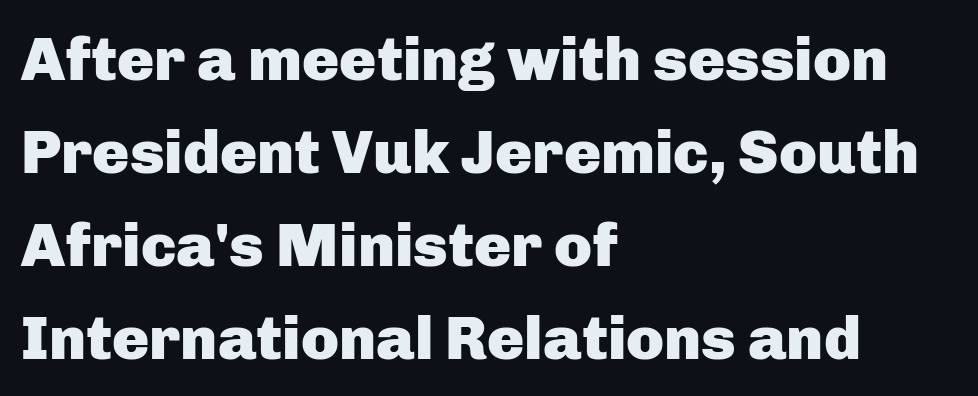
The image shows 62 px heavy sans-serif type, upright; set left-aligned, normal line spacing (1.5x), normal letter spacing, not underlined; low stroke contrast and a medium x-height.
